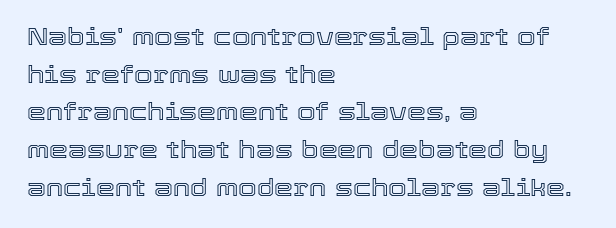
{"italic": "no", "underline": "no", "align": "left", "line_spacing": "normal", "line_spacing_ratio": 1.57, "letter_spacing": "normal", "letter_spacing_em": 0.0, "glyph_px": 24}
